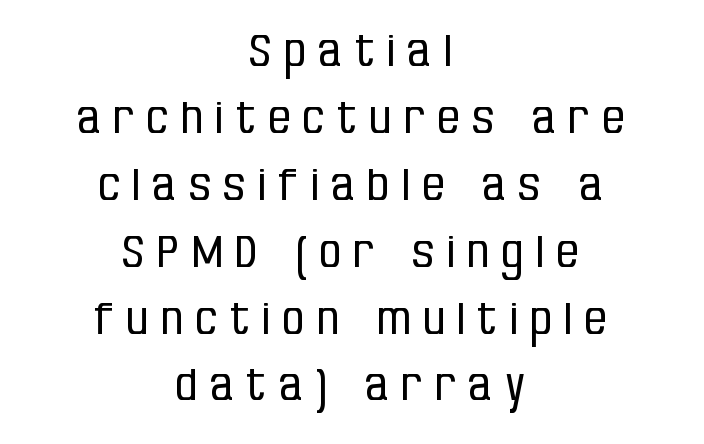
Serif or sans? Sans — the stroke terminals are bare. A normal amount of white space separates one row of letters from the next. Stems here are at most as thick as an everyday book face. The rendering positions every line midway between the sides. Looks like regular typesetting: each glyph gets only the width it needs.
